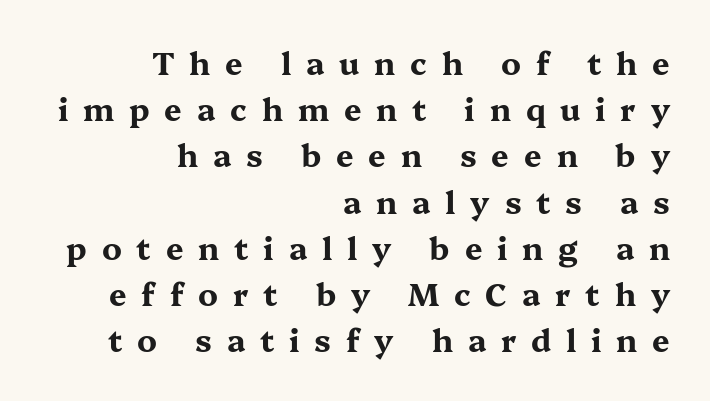
Vertical strokes here are truly vertical. Short note: letters widely spaced. The leading is moderate, giving the passage an even texture. The baseline area is clear. Do the characters align in a grid? No, the font is proportional.
